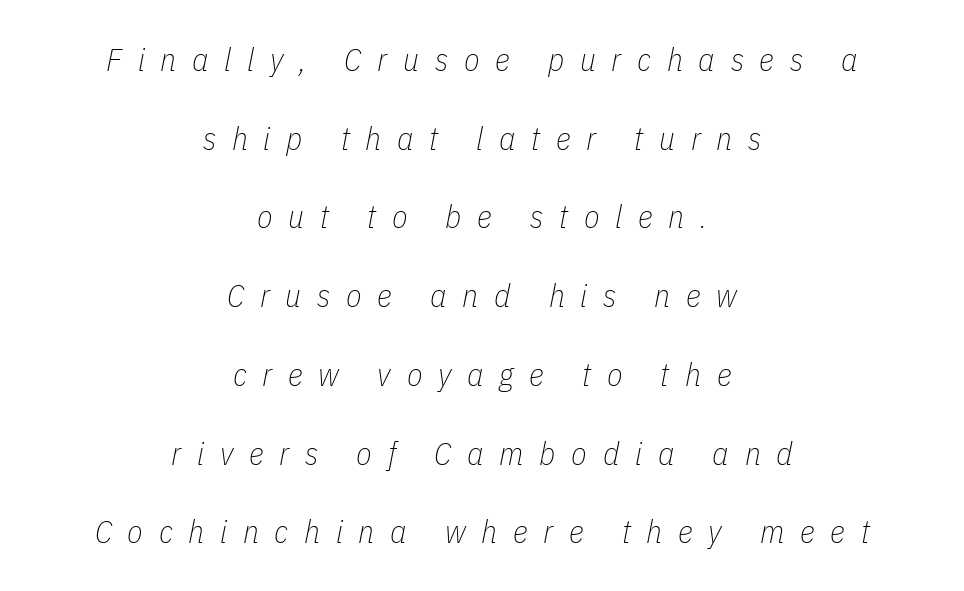
{"italic": "yes", "lean": "right", "slant_degrees": 11, "bold": "no", "weight": "thin", "width": "condensed", "stroke_contrast": "low", "x_height": "medium", "monospaced": "no", "underline": "no", "align": "center", "line_spacing": "loose", "line_spacing_ratio": 2.46, "letter_spacing": "wide", "letter_spacing_em": 0.49, "glyph_px": 32}
